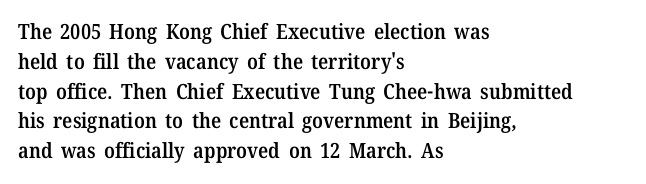
Every row of glyphs begins at an identical x-position on the left. Underlining? Definitely not there. What's the leading like? Ordinary, nothing unusual. The tracking reads as untouched default to a designer's eye. A fair bit of extra ink — the face is semibold, not bold.
